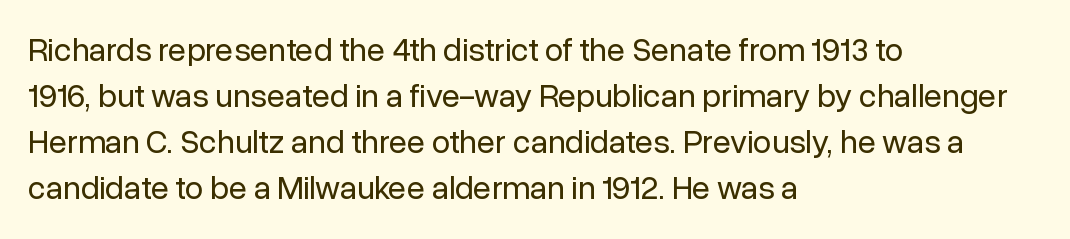
Q: Is the text bold? A: No.
Q: Is the text italic (slanted)? A: No, it is upright.
Q: Is the typeface a serif or a sans-serif typeface? A: Sans-serif.
Q: Is the text underlined? A: No.
Q: How is the paragraph aligned? A: Left-aligned.
Q: Is the spacing between letters normal or unusually wide? A: Normal.
Q: Is the spacing between lines tight, normal or loose? A: Normal.
Q: Width (condensed, normal, or wide)? A: Normal.
Q: Stroke contrast? A: Low.
Q: x-height? A: Medium.
Q: Monospaced? A: No.
